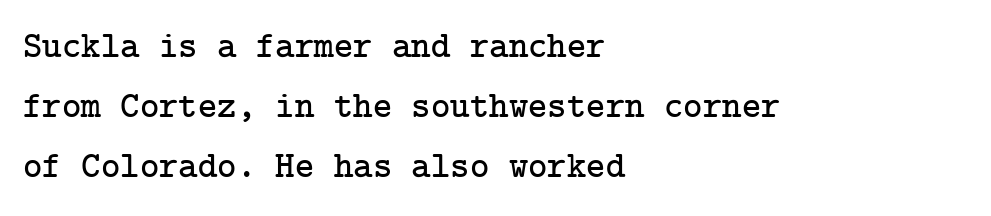
Q: Is the text italic (slanted)? A: No, it is upright.
Q: Is the typeface a serif or a sans-serif typeface? A: Serif.
Q: Is the text underlined? A: No.
Q: How is the paragraph aligned? A: Left-aligned.
Q: Is the spacing between letters normal or unusually wide? A: Normal.
Q: Is the spacing between lines tight, normal or loose? A: Normal.
Q: Width (condensed, normal, or wide)? A: Normal.
Q: Stroke contrast? A: Low.
Q: x-height? A: Medium.
